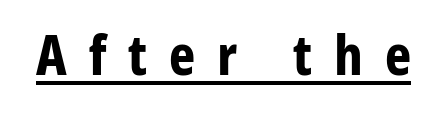
{"serif": "no", "italic": "no", "bold": "yes", "weight": "bold", "width": "condensed", "stroke_contrast": "low", "x_height": "medium", "monospaced": "no", "underline": "yes", "letter_spacing": "wide", "letter_spacing_em": 0.39, "glyph_px": 56}
